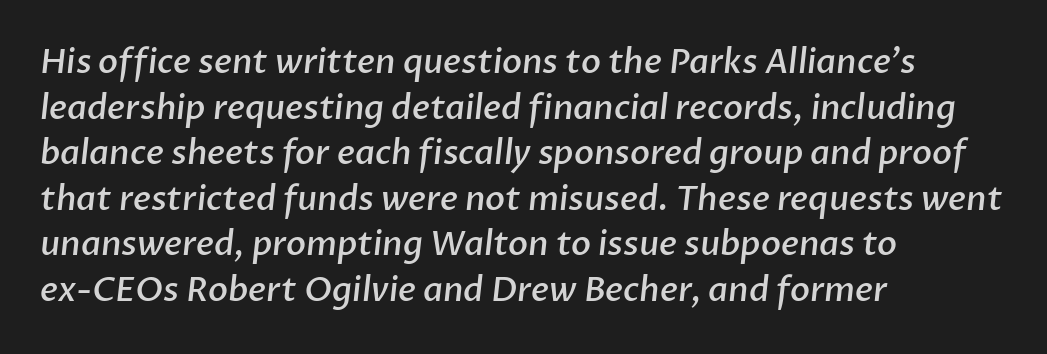
{"serif": "no", "bold": "semi", "weight": "semibold", "width": "normal", "stroke_contrast": "low", "x_height": "medium", "monospaced": "no", "underline": "no", "align": "left", "line_spacing": "normal", "line_spacing_ratio": 1.38, "letter_spacing": "normal", "letter_spacing_em": 0.0, "glyph_px": 33}
